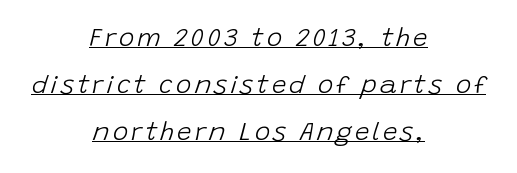
The image shows 26 px text type, italic (leaning right); set centered, line spacing 1.8x, underlined.
